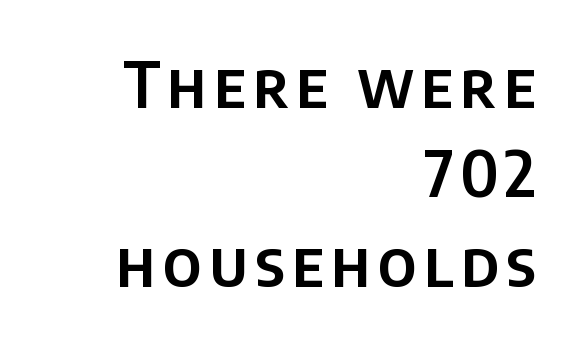
A typesetter would call this leading conventional body-copy spacing. In terms of letterform style, serifs are entirely absent. Notice how the passage keeps a crisp vertical edge on the right only. Varying glyph widths throughout — classic text-font behaviour. Just letters on the line, the space beneath them empty.
